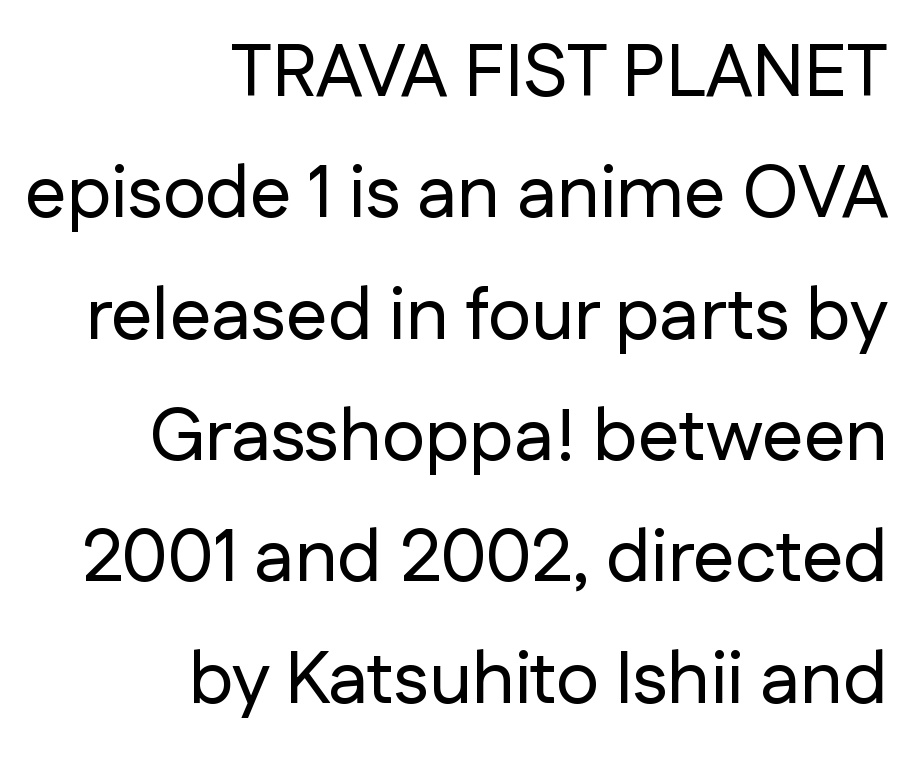
The setting favours the right margin, as signatures and pull-quotes sometimes do. It's the straight-up-and-down kind of type. Glyph-to-glyph distance matches everyday printed text. Varying glyph widths throughout — classic text-font behaviour. Observe the absence of serifs on each vertical stroke in this sample. Baseline-to-baseline distance is the conventional proportion of letter height.
